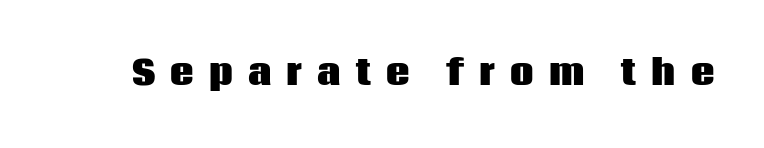
The typesetting leans heavy: a genuine bold. If you drew a line through each stem, it would be perfectly vertical. Here the designer chose a conventional face with non-uniform glyph widths. Anything drawn beneath the words? Only blank space. The gaps between neighbouring characters are conspicuously large. You can tell from the bare stems that sans-serif type was used.
